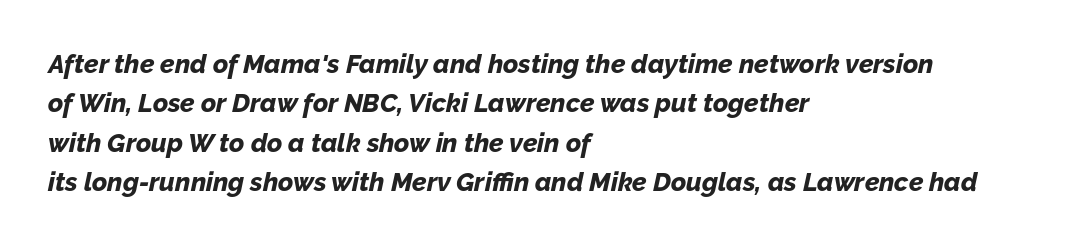
Notice how thick the strokes are: this is what a full bold looks like. Descenders are the only things crossing below the line. The rendering applies a slant to the glyphs. The ragged edge is on the right, which tells us the setting is flush left.
